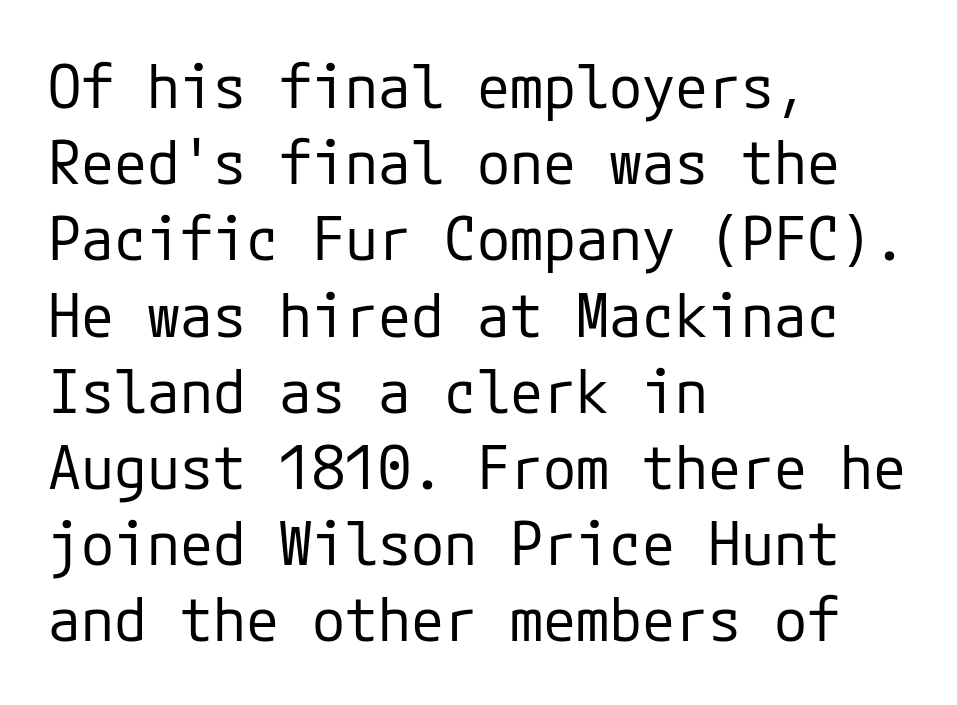
{"serif": "no", "italic": "no", "bold": "no", "weight": "regular", "width": "normal", "stroke_contrast": "low", "x_height": "medium", "underline": "no", "align": "left", "line_spacing": "normal", "line_spacing_ratio": 1.27, "letter_spacing": "normal", "letter_spacing_em": 0.0, "glyph_px": 60}
